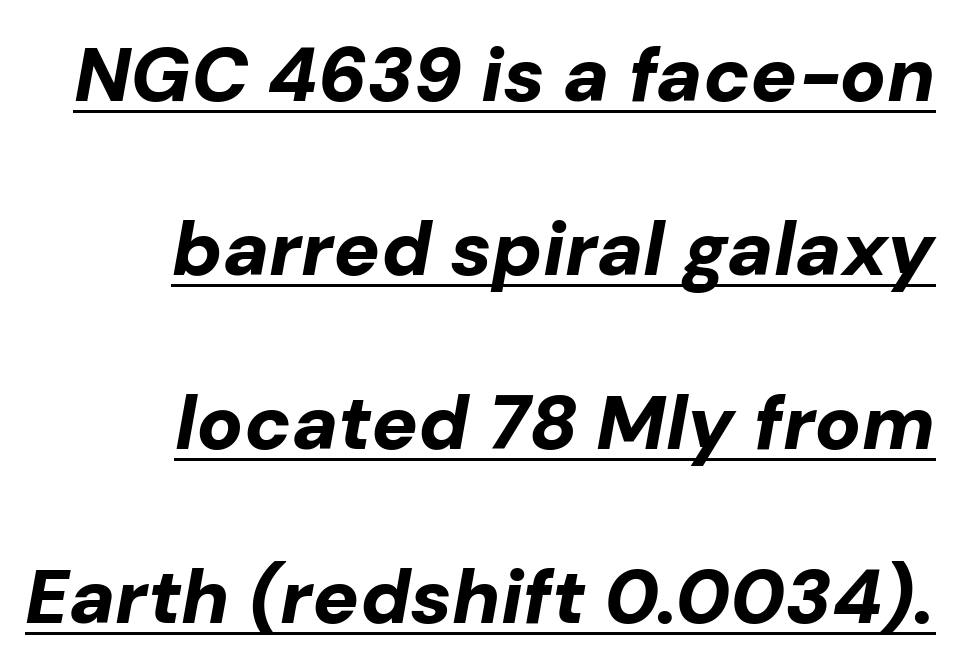
Q: Is the text bold? A: Yes.
Q: Is the text italic (slanted)? A: Yes, it leans right by about 10 degrees.
Q: Is the text underlined? A: Yes.
Q: How is the paragraph aligned? A: Right-aligned.
Q: Is the spacing between letters normal or unusually wide? A: Normal.
Q: Is the spacing between lines tight, normal or loose? A: Loose.
Q: Width (condensed, normal, or wide)? A: Normal.
Q: Stroke contrast? A: Low.
Q: x-height? A: Medium.
Q: Monospaced? A: No.
